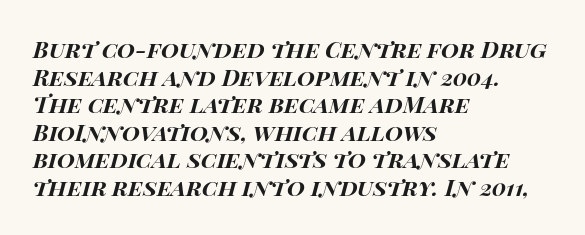
The area under the type is left untouched. If you drew a line through each stem, it would be angled. Students, note that the glyphs here touch the page at normal intervals. Weight: bold. Typeset ragged right — the left edge is the straight one.
